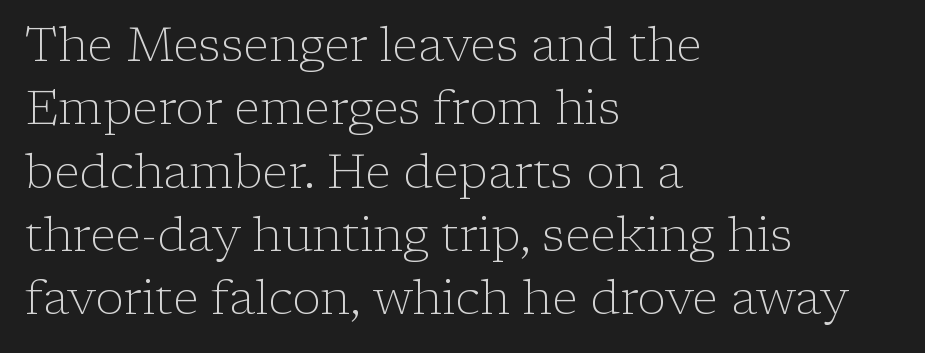
Q: Is the text bold? A: No.
Q: Is the text italic (slanted)? A: No, it is upright.
Q: Is the typeface a serif or a sans-serif typeface? A: Serif.
Q: Is the text underlined? A: No.
Q: How is the paragraph aligned? A: Left-aligned.
Q: Is the spacing between letters normal or unusually wide? A: Normal.
Q: Is the spacing between lines tight, normal or loose? A: Normal.
Q: Width (condensed, normal, or wide)? A: Normal.
Q: Stroke contrast? A: Low.
Q: x-height? A: Medium.
Q: Monospaced? A: No.
